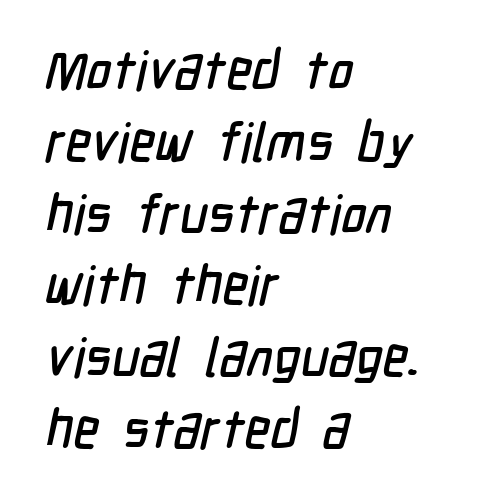
Q: Is the typeface a serif or a sans-serif typeface? A: Sans-serif.
Q: Is the text underlined? A: No.
Q: How is the paragraph aligned? A: Left-aligned.
Q: Is the spacing between letters normal or unusually wide? A: Normal.
Q: Is the spacing between lines tight, normal or loose? A: Normal.
Q: Width (condensed, normal, or wide)? A: Condensed.
Q: Stroke contrast? A: Low.
Q: x-height? A: Medium.
Q: Monospaced? A: No.
